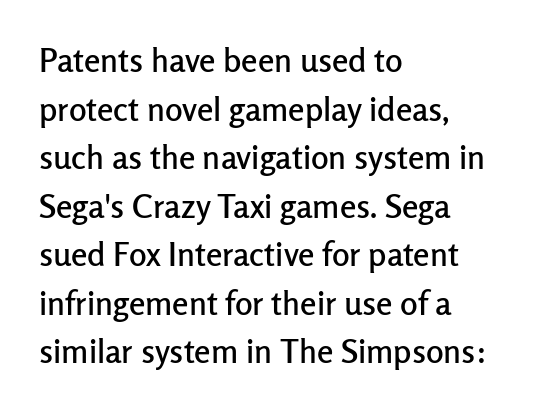
{"serif": "no", "italic": "no", "width": "normal", "stroke_contrast": "low", "x_height": "medium", "monospaced": "no", "underline": "no", "align": "left", "line_spacing": "normal", "line_spacing_ratio": 1.47, "letter_spacing": "normal", "letter_spacing_em": 0.0, "glyph_px": 33}
